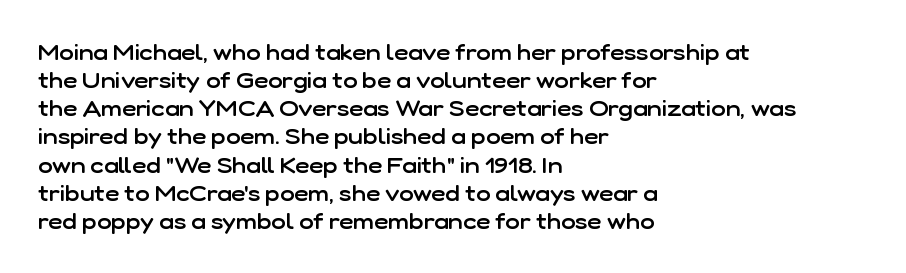
Quick note: underline off. Left-aligned paragraph, ragged on the right. Nope, not italic — everything's standing straight. The line texture is even and compact thanks to regular tracking. Successive baselines arrive at the customary interval. Firm but not heavy-handed strokes: this text is semibold.
